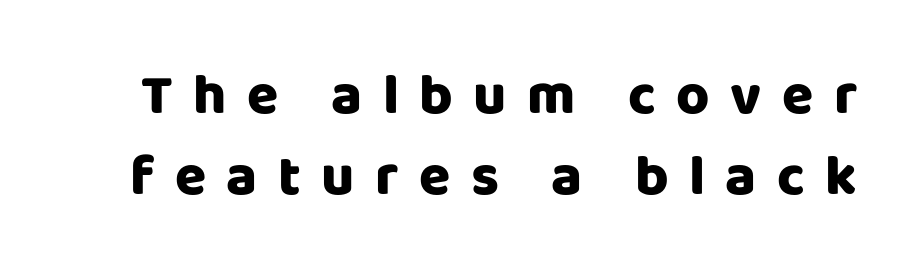
{"serif": "no", "italic": "no", "bold": "yes", "weight": "heavy", "width": "normal", "stroke_contrast": "low", "x_height": "large", "monospaced": "no", "underline": "no", "line_spacing": "normal", "line_spacing_ratio": 1.42, "letter_spacing": "wide", "letter_spacing_em": 0.36, "glyph_px": 57}
